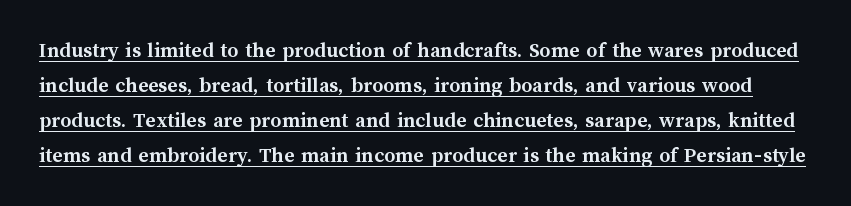
Evenly set lines give the paragraph a standard silhouette. The axis of the letterforms is exactly vertical. Underlining? Definitely there. A dark, heavy texture on the line: the type is bold. Words appear dense and cohesive because spacing is normal.
